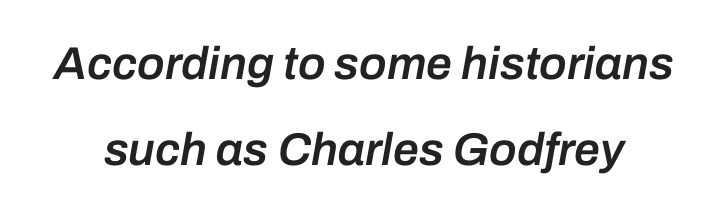
Spacing verdict: proportional, widths tailored to each character. Bold? Not quite — semibold, heavier than regular but stopping short. The space beneath each line is pristine and unruled. Yep, that's italic — everything's leaning. Compared with typical body copy, the letter spacing here is the same.
